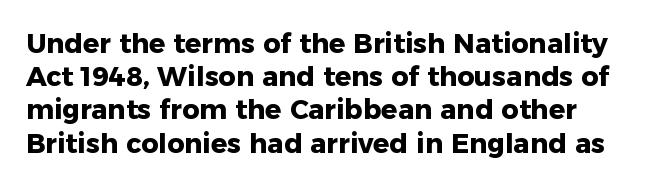
Nobody drew a line under any word here. Letter spacing: default. This is the regular roman posture of the typeface. In terms of weight, the rendering is a true, heavy bold.
